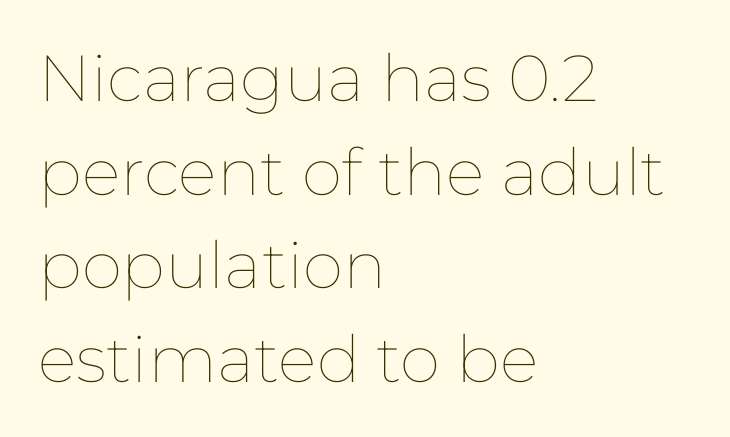
Q: Is the text bold? A: No.
Q: Is the text italic (slanted)? A: No, it is upright.
Q: Is the text underlined? A: No.
Q: How is the paragraph aligned? A: Left-aligned.
Q: Is the spacing between letters normal or unusually wide? A: Normal.
Q: Is the spacing between lines tight, normal or loose? A: Normal.
Q: Width (condensed, normal, or wide)? A: Normal.
Q: Stroke contrast? A: Low.
Q: x-height? A: Medium.
Q: Monospaced? A: No.
